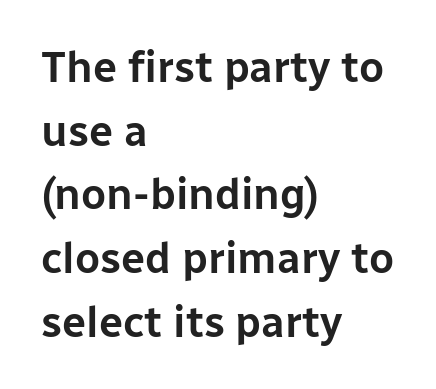
Leading: standard. Where is the straight margin? On the left. These lines are rendered in a variable-pitch font. Inter-character spacing is left at the font's built-in metrics. Tall strokes in this sample are plumb rather than angled. Serif or sans? Sans — the stroke terminals are bare.
